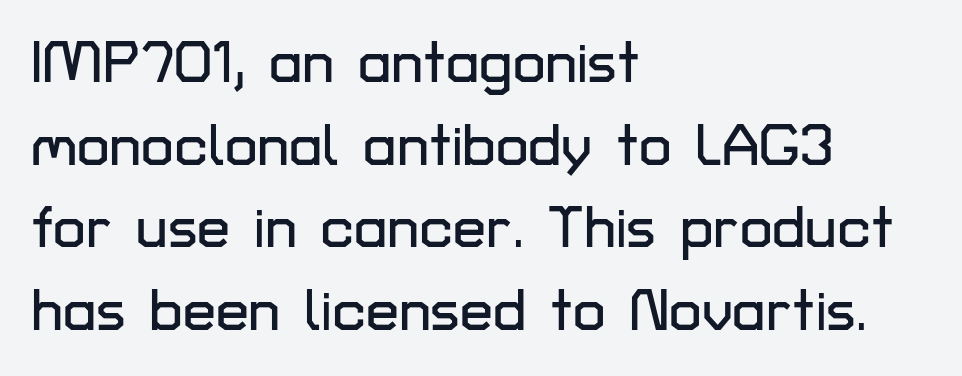
{"serif": "no", "italic": "no", "width": "normal", "stroke_contrast": "low", "x_height": "medium", "monospaced": "no", "underline": "no", "align": "left", "line_spacing": "normal", "line_spacing_ratio": 1.4, "letter_spacing": "normal", "letter_spacing_em": 0.0, "glyph_px": 59}
